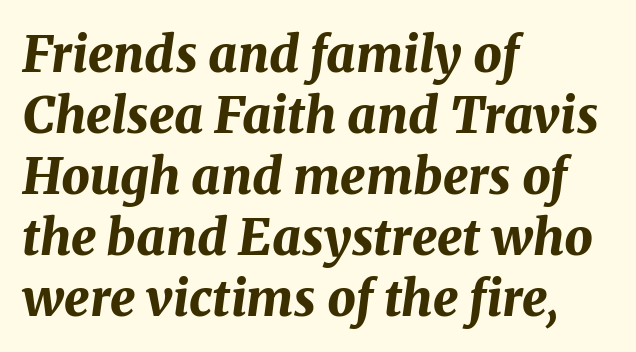
{"italic": "yes", "lean": "right", "slant_degrees": 8, "bold": "yes", "weight": "bold", "width": "normal", "stroke_contrast": "medium", "x_height": "medium", "monospaced": "no", "underline": "no", "align": "left", "line_spacing_ratio": 1.22, "letter_spacing": "normal", "letter_spacing_em": 0.0, "glyph_px": 50}
